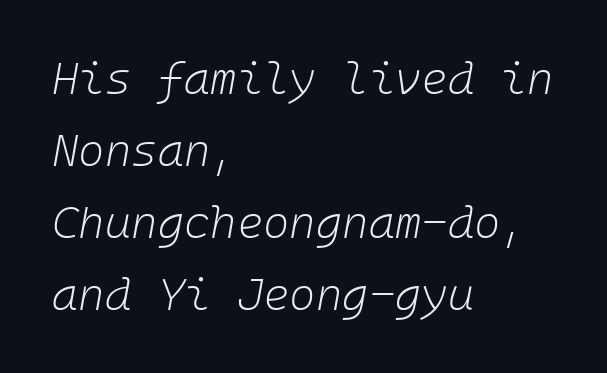
The image shows 45 px light type, italic (leaning right); set left-aligned, normal line spacing (1.6x), normal letter spacing, not underlined; low stroke contrast and a medium x-height.
